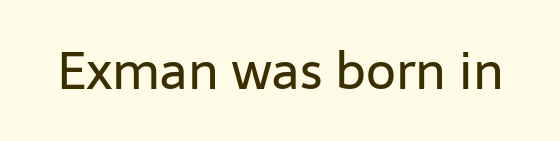
{"serif": "no", "italic": "no", "bold": "no", "weight": "regular", "width": "normal", "stroke_contrast": "low", "x_height": "medium", "monospaced": "no", "underline": "no", "letter_spacing": "normal", "letter_spacing_em": 0.0, "glyph_px": 52}
